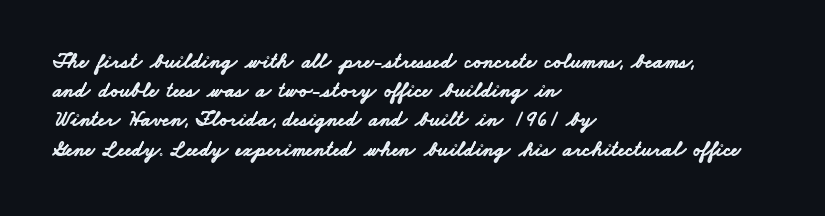
The image shows 21 px bold type; set left-aligned, normal line spacing (1.39x), normal letter spacing, not underlined.
